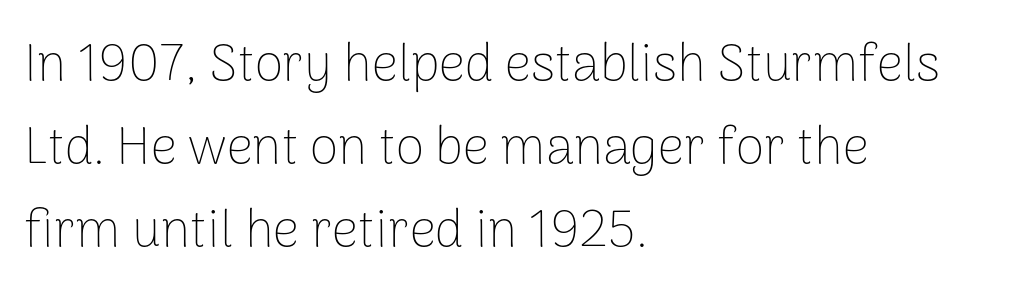
Just letters on the line, the space beneath them empty. A typesetter would label this face a sans. Compared with typical body copy, the letter spacing here is the same. Weight: regular or lighter. Think of a printed novel: that variable character pitch is what you see here.
